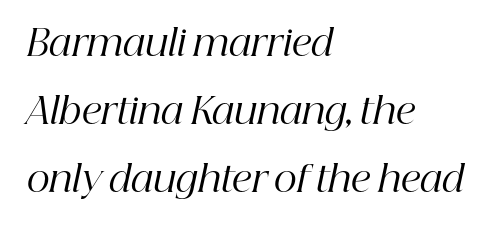
{"serif": "yes", "italic": "yes", "lean": "right", "slant_degrees": 12, "bold": "no", "weight": "regular", "width": "normal", "stroke_contrast": "high", "x_height": "medium", "monospaced": "no", "underline": "no", "align": "left", "line_spacing_ratio": 1.89, "letter_spacing": "normal", "letter_spacing_em": 0.0, "glyph_px": 36}
